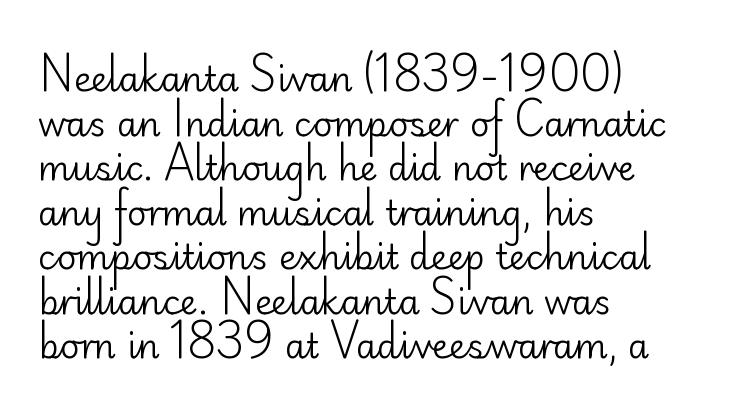
{"serif": "no", "italic": "no", "bold": "no", "weight": "regular", "width": "normal", "stroke_contrast": "low", "x_height": "small", "monospaced": "no", "underline": "no", "align": "left", "line_spacing": "normal", "line_spacing_ratio": 1.31, "letter_spacing": "normal", "letter_spacing_em": 0.0, "glyph_px": 34}
